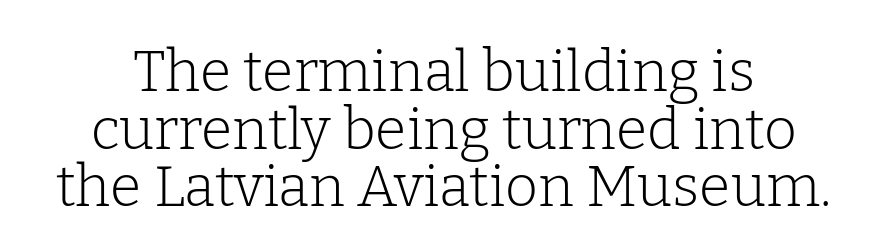
{"serif": "yes", "italic": "no", "bold": "no", "weight": "light", "width": "normal", "stroke_contrast": "low", "x_height": "medium", "monospaced": "no", "underline": "no", "align": "center", "line_spacing": "tight", "line_spacing_ratio": 1.01, "letter_spacing": "normal", "letter_spacing_em": 0.0, "glyph_px": 57}
